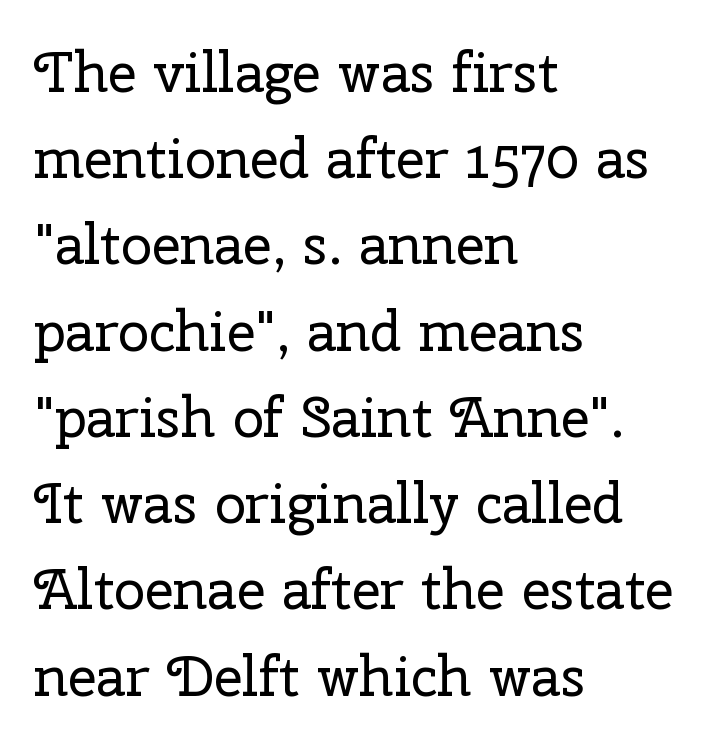
{"serif": "yes", "italic": "no", "bold": "no", "weight": "regular", "width": "normal", "stroke_contrast": "low", "x_height": "medium", "monospaced": "no", "underline": "no", "align": "left", "line_spacing": "normal", "line_spacing_ratio": 1.54, "letter_spacing": "normal", "letter_spacing_em": 0.0, "glyph_px": 56}
